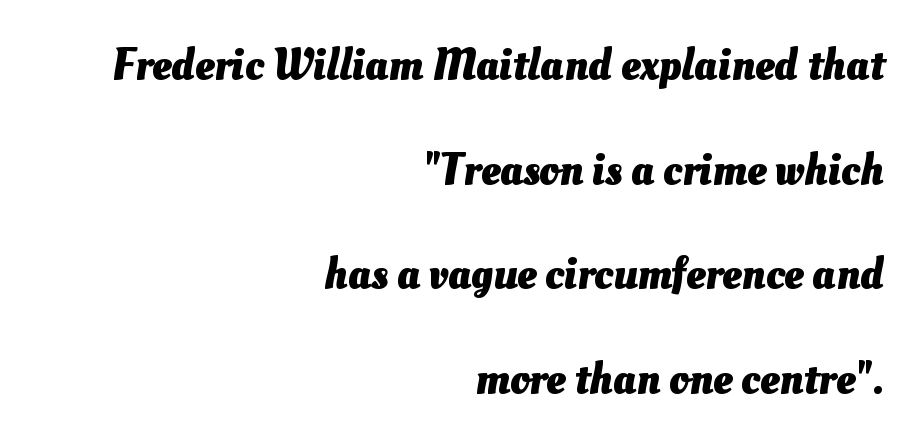
{"bold": "yes", "weight": "heavy", "width": "normal", "stroke_contrast": "medium", "x_height": "small", "monospaced": "no", "underline": "no", "align": "right", "line_spacing": "loose", "line_spacing_ratio": 2.38, "letter_spacing": "normal", "letter_spacing_em": 0.0, "glyph_px": 44}
